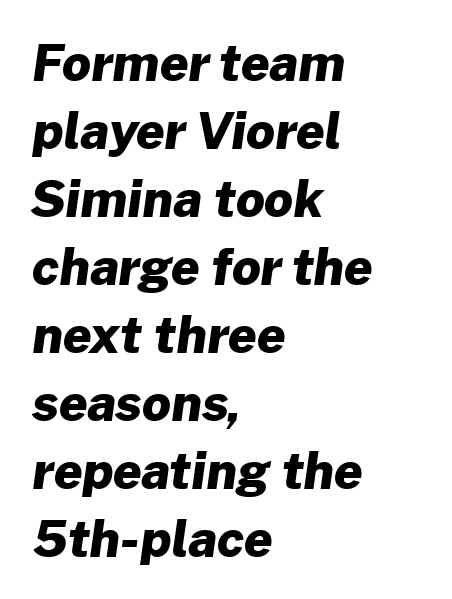
The paragraph has a hard left edge and a soft right edge. Regular leading. Glyph-to-glyph distance matches everyday printed text. Character widths vary here, with narrow letters taking less room than wide ones. Weight check: bold — yes, fully.
